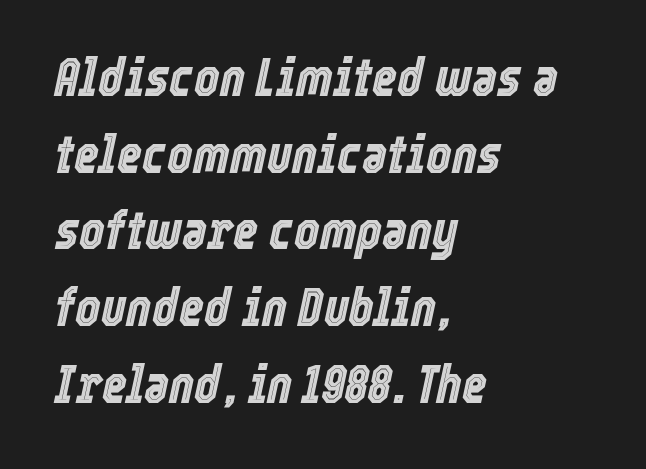
The image shows 54 px condensed type, italic (leaning right); set left-aligned, normal line spacing (1.42x), normal letter spacing, not underlined; a medium x-height.
